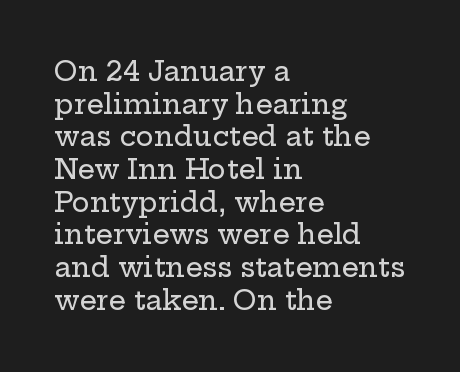
The image shows 27 px text type, upright; set left-aligned, line spacing 1.21x, normal letter spacing, not underlined.
